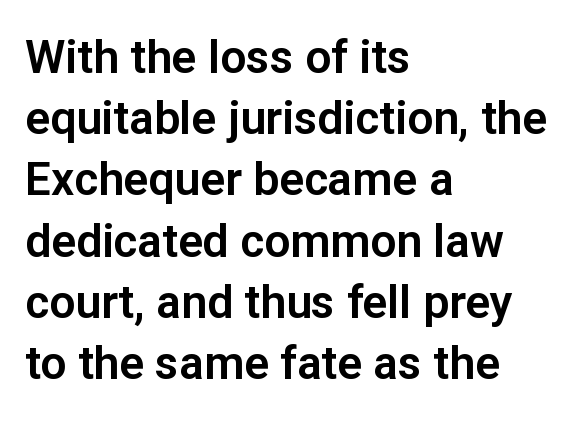
The image shows 46 px sans-serif type, upright; set left-aligned, normal line spacing (1.33x), normal letter spacing, not underlined; low stroke contrast and a medium x-height.
